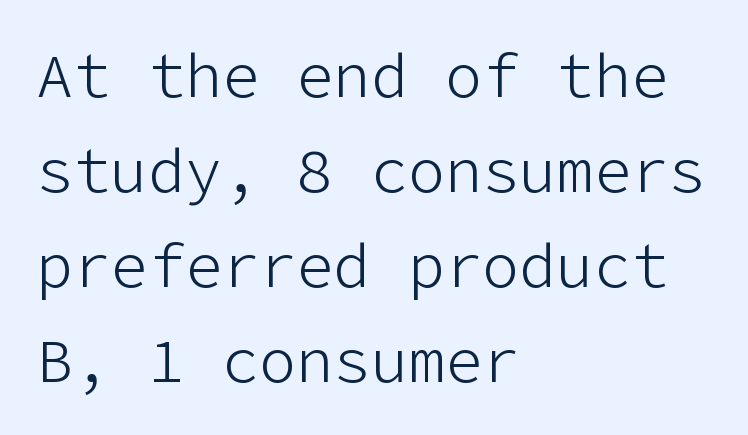
The image shows 62 px light sans-serif type, upright; set left-aligned, normal line spacing (1.53x), normal letter spacing, not underlined; low stroke contrast and a medium x-height.
